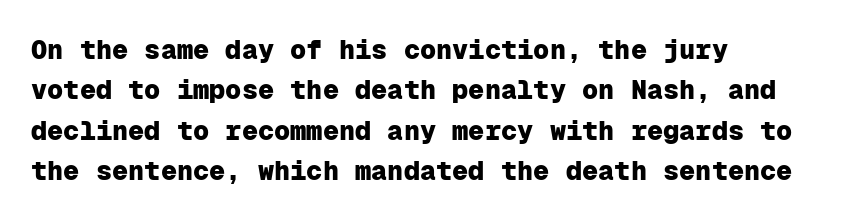
The image shows 27 px bold type, upright; set left-aligned, normal line spacing (1.5x), normal letter spacing, not underlined.
